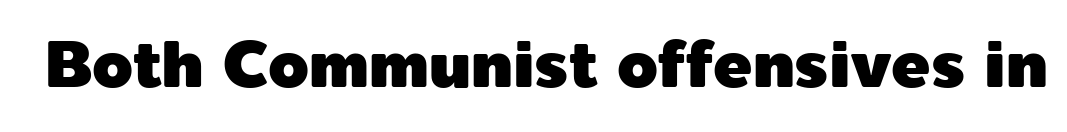
These lines are composed in type without serifs. Upright lettering throughout. Check the space under the baseline: it is left empty. These lines are rendered in a variable-pitch font.
